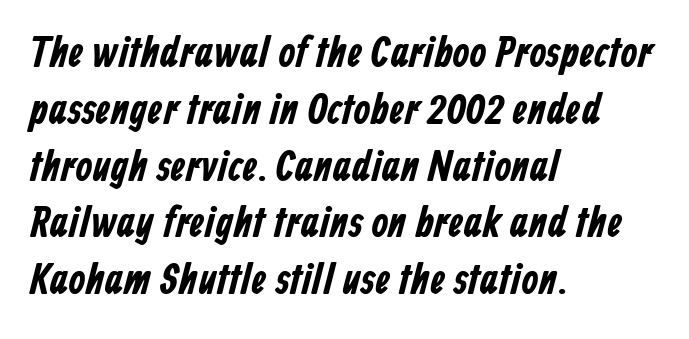
Q: Is the typeface a serif or a sans-serif typeface? A: Sans-serif.
Q: Is the text underlined? A: No.
Q: How is the paragraph aligned? A: Left-aligned.
Q: Is the spacing between letters normal or unusually wide? A: Normal.
Q: Is the spacing between lines tight, normal or loose? A: Normal.
Q: Width (condensed, normal, or wide)? A: Condensed.
Q: Stroke contrast? A: Low.
Q: x-height? A: Medium.
Q: Monospaced? A: No.
